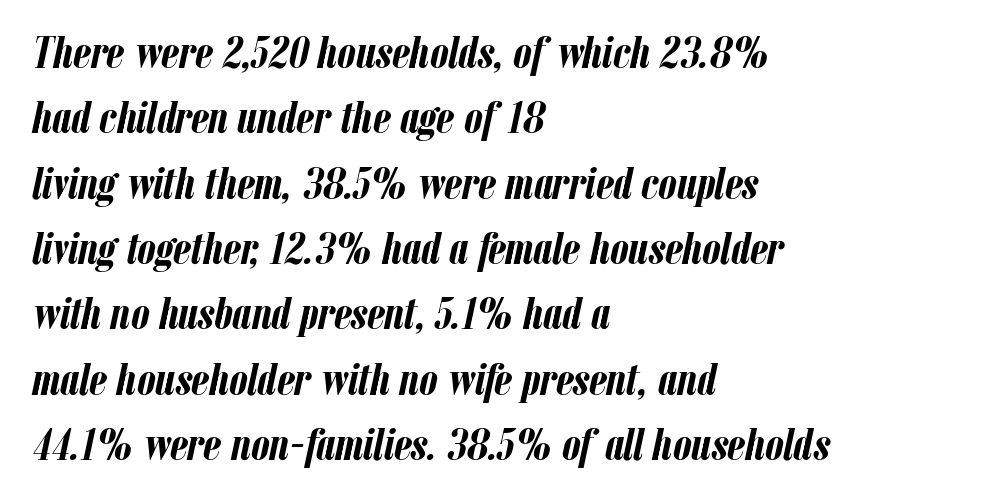
Q: Is the text bold? A: Yes.
Q: Is the text italic (slanted)? A: Yes, it leans right by about 12 degrees.
Q: Is the text underlined? A: No.
Q: How is the paragraph aligned? A: Left-aligned.
Q: Is the spacing between letters normal or unusually wide? A: Normal.
Q: Is the spacing between lines tight, normal or loose? A: Normal.
Q: Width (condensed, normal, or wide)? A: Condensed.
Q: Stroke contrast? A: Low.
Q: x-height? A: Medium.
Q: Monospaced? A: No.
